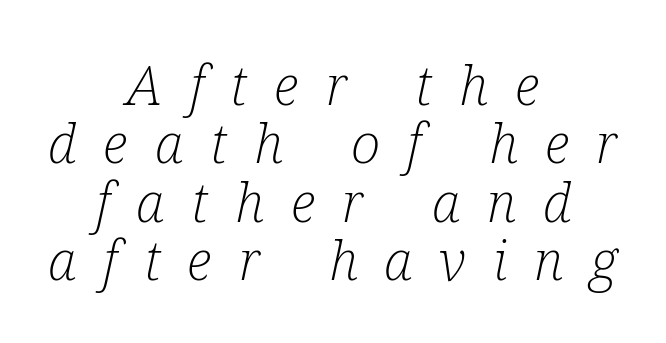
Q: Is the text bold? A: No.
Q: Is the text italic (slanted)? A: Yes, it leans right by about 12 degrees.
Q: Is the typeface a serif or a sans-serif typeface? A: Serif.
Q: Is the text underlined? A: No.
Q: How is the paragraph aligned? A: Centered.
Q: Is the spacing between letters normal or unusually wide? A: Unusually wide.
Q: Is the spacing between lines tight, normal or loose? A: Tight.
Q: Width (condensed, normal, or wide)? A: Condensed.
Q: Stroke contrast? A: Low.
Q: x-height? A: Medium.
Q: Monospaced? A: No.
